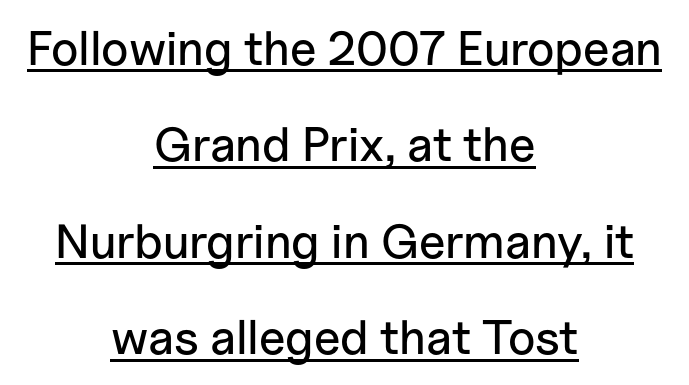
{"serif": "no", "italic": "no", "width": "normal", "stroke_contrast": "low", "x_height": "medium", "monospaced": "no", "underline": "yes", "align": "center", "line_spacing": "loose", "line_spacing_ratio": 2.01, "letter_spacing": "normal", "letter_spacing_em": 0.0, "glyph_px": 48}
